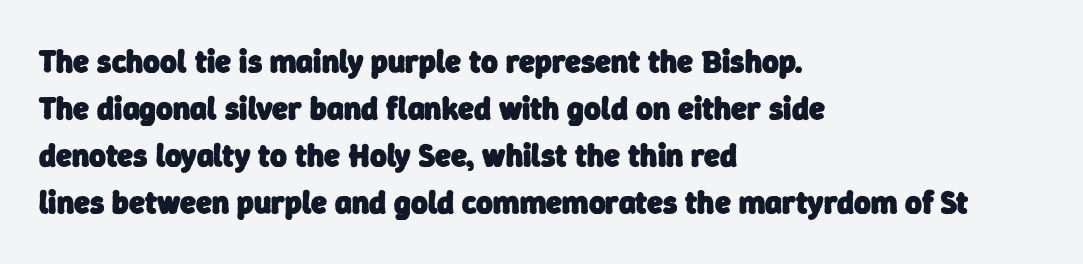
{"serif": "no", "bold": "yes", "weight": "heavy", "width": "normal", "stroke_contrast": "low", "x_height": "medium", "monospaced": "no", "underline": "no", "align": "left", "line_spacing": "normal", "line_spacing_ratio": 1.47, "letter_spacing": "normal", "letter_spacing_em": 0.0, "glyph_px": 32}
